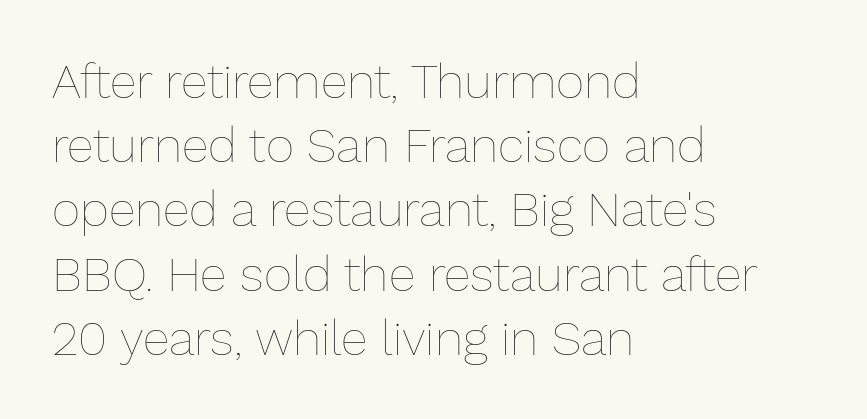
The image shows 49 px thin type, upright; set left-aligned, normal line spacing (1.31x), normal letter spacing, not underlined; low stroke contrast and a medium x-height.
